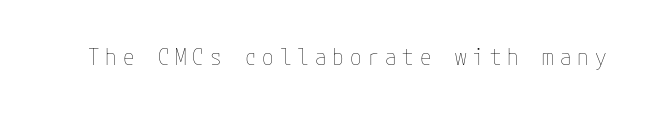
The image shows 23 px text type, upright; set unusually wide letter spacing (+0.26 em), not underlined.
